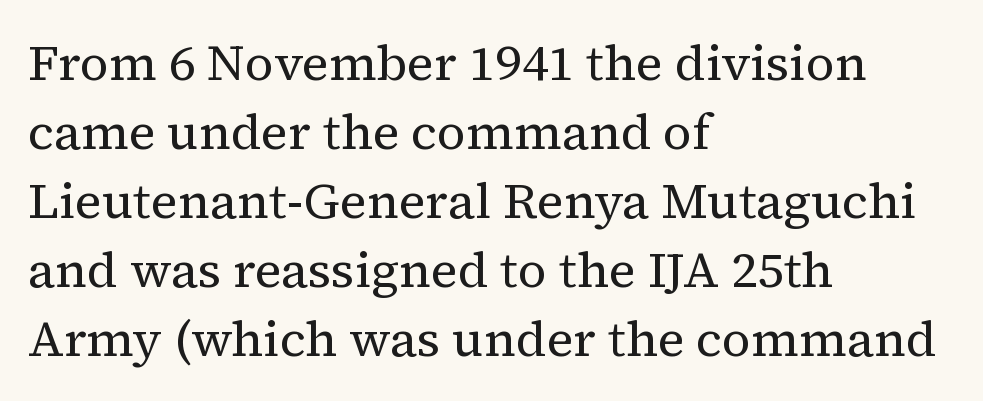
{"serif": "yes", "italic": "no", "bold": "no", "weight": "regular", "width": "normal", "stroke_contrast": "medium", "x_height": "medium", "monospaced": "no", "underline": "no", "align": "left", "line_spacing": "normal", "line_spacing_ratio": 1.38, "letter_spacing": "normal", "letter_spacing_em": 0.0, "glyph_px": 50}
